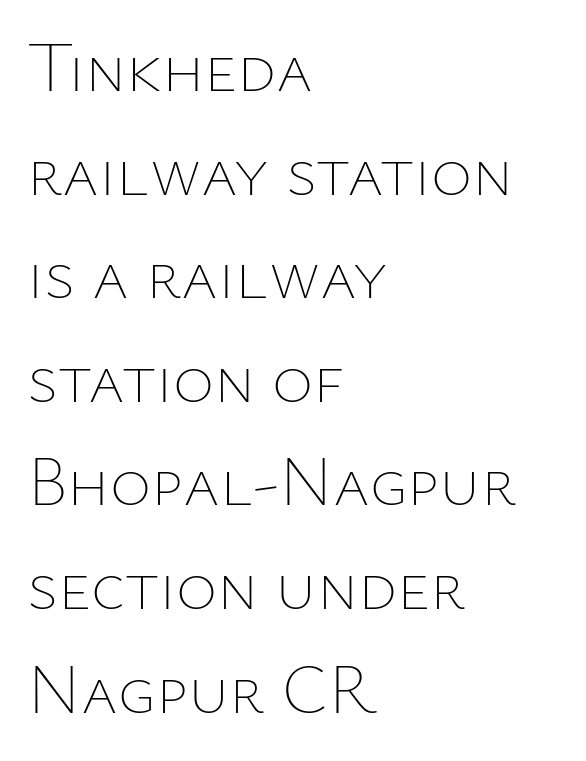
Q: Is the text bold? A: No.
Q: Is the text italic (slanted)? A: No, it is upright.
Q: Is the text underlined? A: No.
Q: How is the paragraph aligned? A: Left-aligned.
Q: Is the spacing between letters normal or unusually wide? A: Normal.
Q: Is the spacing between lines tight, normal or loose? A: Normal.
Q: Width (condensed, normal, or wide)? A: Normal.
Q: Stroke contrast? A: Low.
Q: x-height? A: Medium.
Q: Monospaced? A: No.
